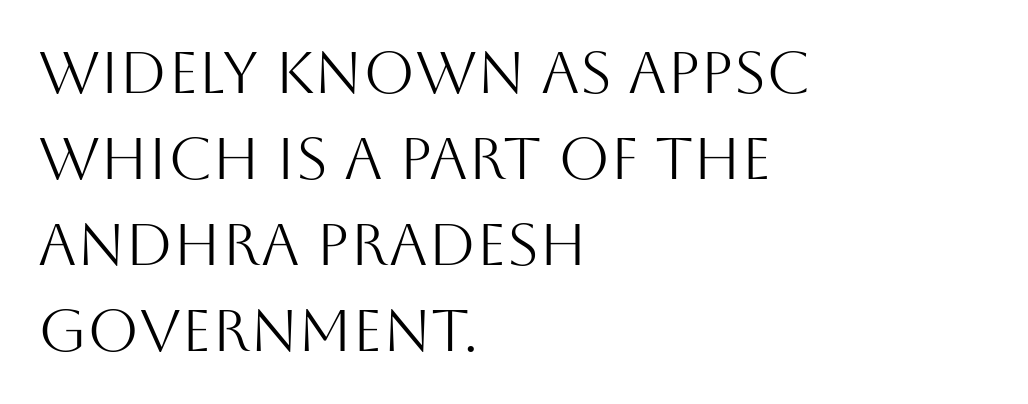
Q: Is the text bold? A: No.
Q: Is the text italic (slanted)? A: No, it is upright.
Q: Is the typeface a serif or a sans-serif typeface? A: Sans-serif.
Q: Is the text underlined? A: No.
Q: How is the paragraph aligned? A: Left-aligned.
Q: Is the spacing between letters normal or unusually wide? A: Normal.
Q: Is the spacing between lines tight, normal or loose? A: Normal.
Q: Width (condensed, normal, or wide)? A: Normal.
Q: Stroke contrast? A: Medium.
Q: x-height? A: Large.
Q: Monospaced? A: No.
